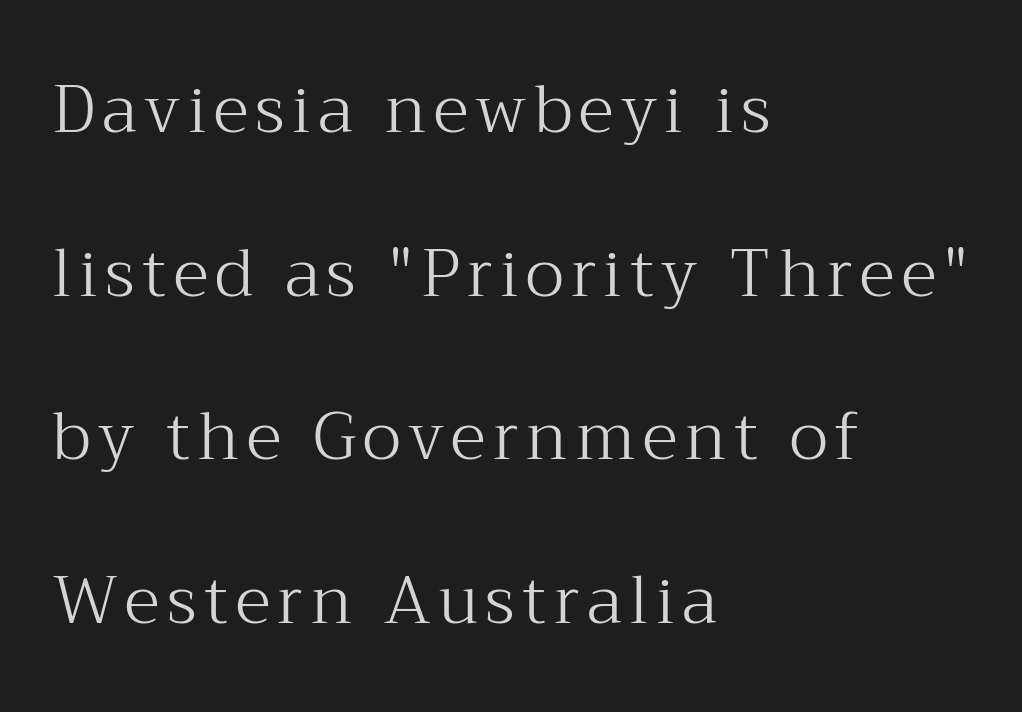
{"serif": "yes", "italic": "no", "bold": "no", "weight": "light", "width": "normal", "stroke_contrast": "medium", "x_height": "medium", "monospaced": "no", "underline": "no", "align": "left", "line_spacing": "loose", "line_spacing_ratio": 2.48, "glyph_px": 66}
